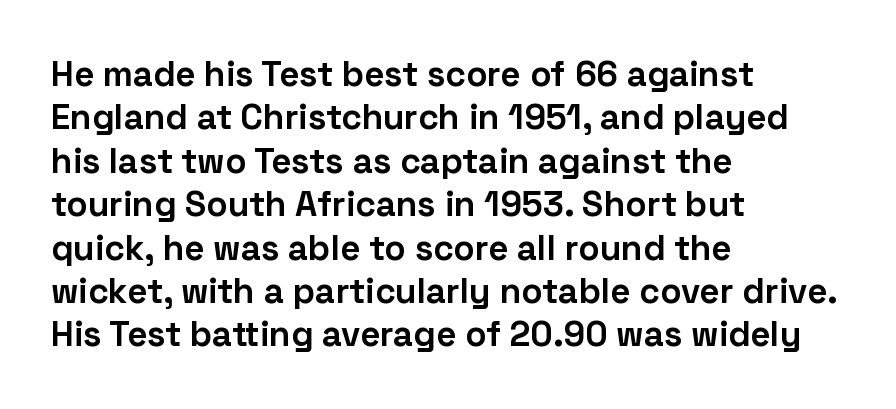
This rendering features lettering with no underline. No italicization has been applied; the sample stays upright. Default kerning and tracking; the words read as compact shapes. The characters display no serif detailing; their extremities are plain. Spacing verdict: proportional, widths tailored to each character. Heavy, bold letterforms.
